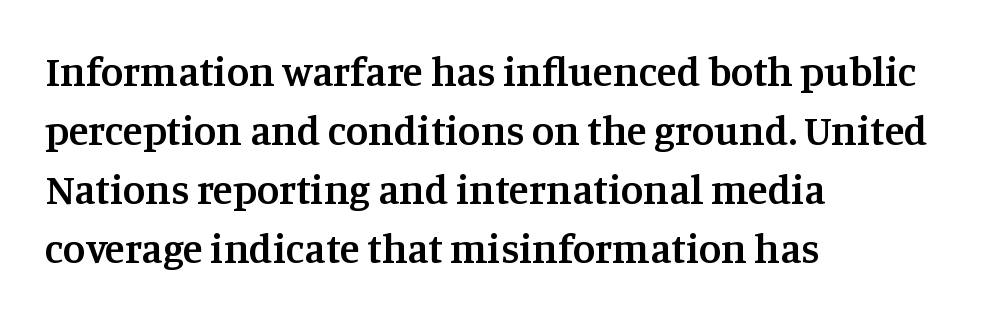
{"serif": "yes", "italic": "no", "bold": "semi", "weight": "semibold", "width": "normal", "stroke_contrast": "medium", "x_height": "large", "monospaced": "no", "underline": "no", "align": "left", "line_spacing": "normal", "line_spacing_ratio": 1.44, "letter_spacing": "normal", "letter_spacing_em": 0.0, "glyph_px": 41}
